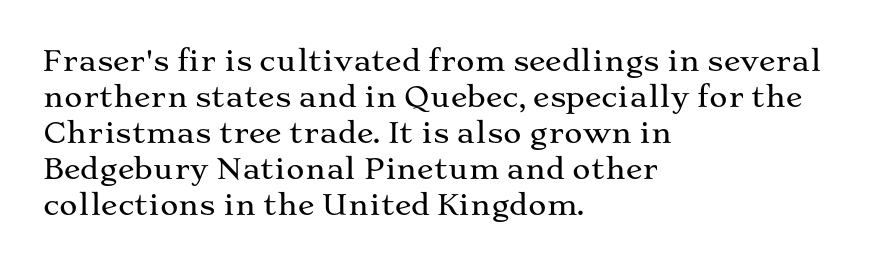
{"serif": "yes", "italic": "no", "width": "wide", "stroke_contrast": "medium", "x_height": "medium", "monospaced": "no", "underline": "no", "align": "left", "line_spacing": "normal", "line_spacing_ratio": 1.29, "letter_spacing": "normal", "letter_spacing_em": 0.0, "glyph_px": 28}
